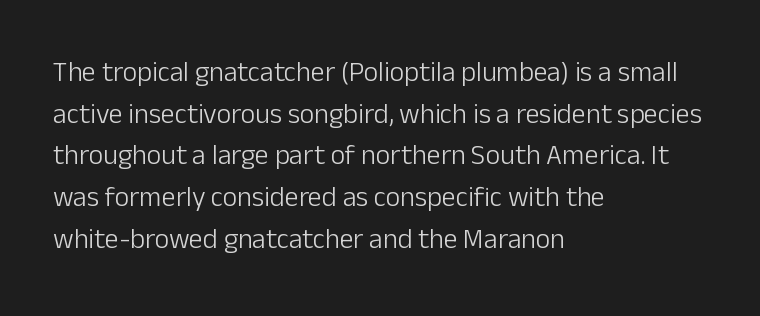
Proportional: the letters do not fall into vertical columns. Grotesque or geometric, the face here clearly has no serifs. How are the letters spaced? Ordinarily, with no added tracking. How would I describe the line gaps? Plain and ordinary.
